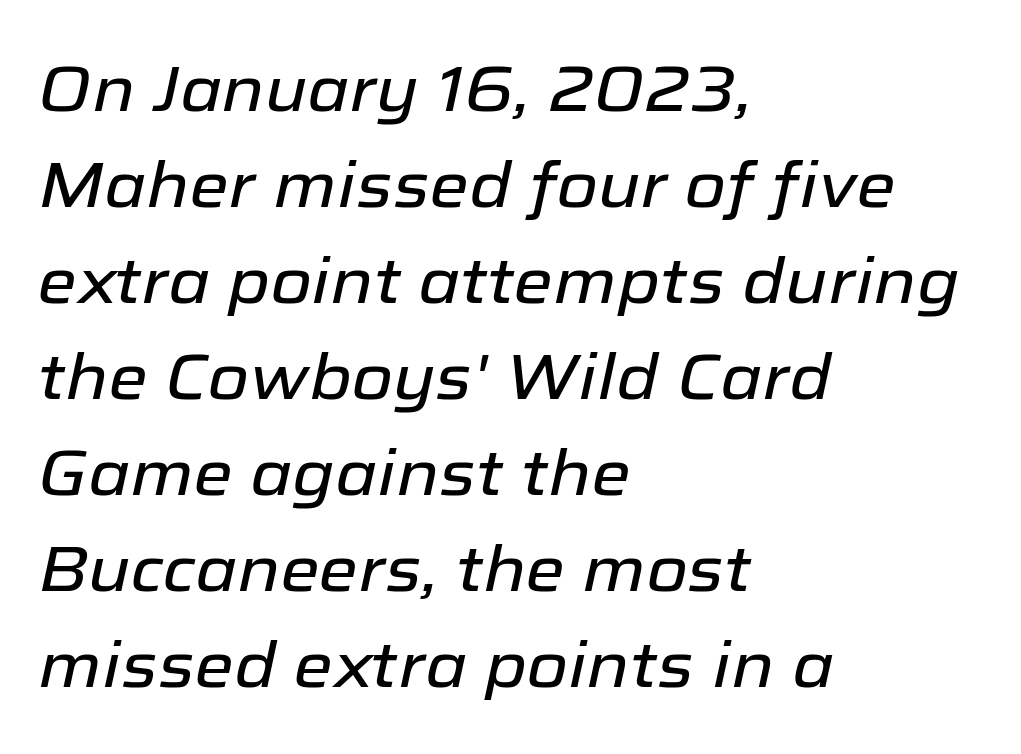
{"italic": "yes", "lean": "right", "slant_degrees": 12, "width": "normal", "stroke_contrast": "low", "x_height": "medium", "monospaced": "no", "underline": "no", "align": "left", "line_spacing": "normal", "line_spacing_ratio": 1.5, "letter_spacing": "normal", "letter_spacing_em": 0.0, "glyph_px": 64}
